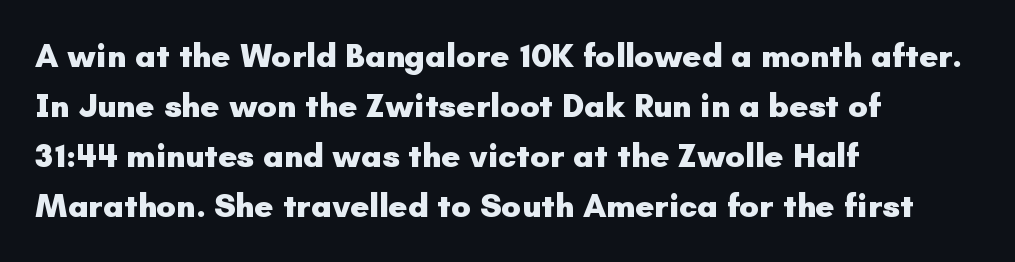
{"serif": "no", "italic": "no", "bold": "yes", "weight": "heavy", "width": "normal", "stroke_contrast": "low", "x_height": "small", "monospaced": "no", "underline": "no", "align": "left", "line_spacing": "normal", "line_spacing_ratio": 1.52, "letter_spacing": "normal", "letter_spacing_em": 0.0, "glyph_px": 33}
